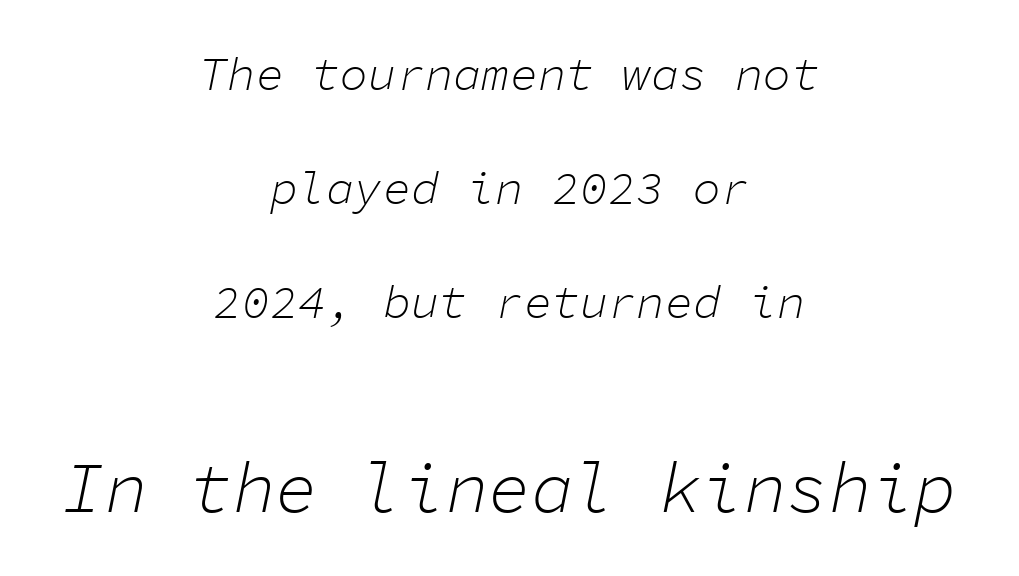
Q: Is the text bold? A: No.
Q: Is the text italic (slanted)? A: Yes, it leans right by about 11 degrees.
Q: Is the text underlined? A: No.
Q: How is the paragraph aligned? A: Centered.
Q: Is the spacing between letters normal or unusually wide? A: Normal.
Q: Is the spacing between lines tight, normal or loose? A: Loose.
Q: Which block of text is set in a larger size, the first (top) or the second (bottom)? A: The second (bottom) one.
Q: Width (condensed, normal, or wide)? A: Normal.
Q: Stroke contrast? A: Low.
Q: x-height? A: Medium.
Q: Monospaced? A: Yes.
